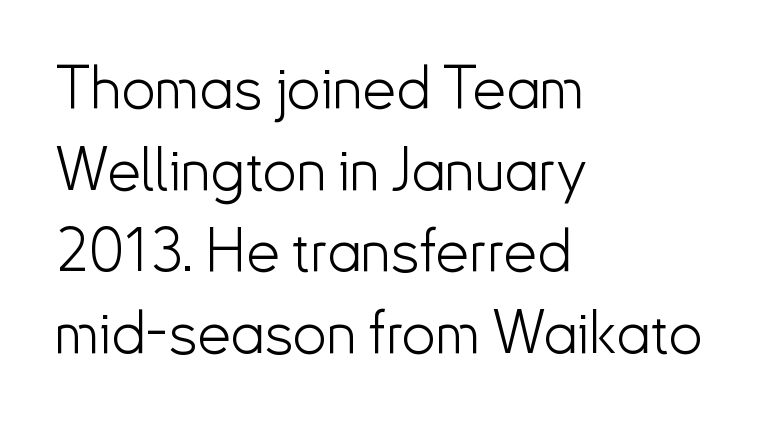
The image shows 60 px light sans-serif type, upright; set left-aligned, normal line spacing (1.36x), normal letter spacing, not underlined; low stroke contrast and a small x-height.
